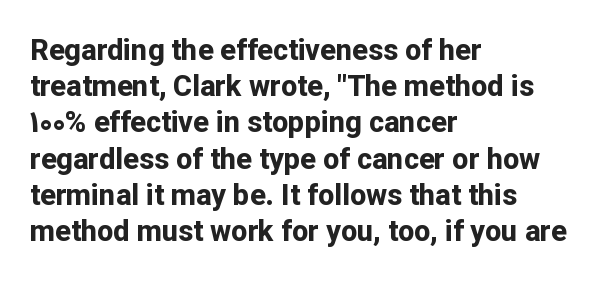
The image shows 29 px bold sans-serif type, upright; set left-aligned, normal line spacing (1.25x), normal letter spacing, not underlined; low stroke contrast and a medium x-height.
